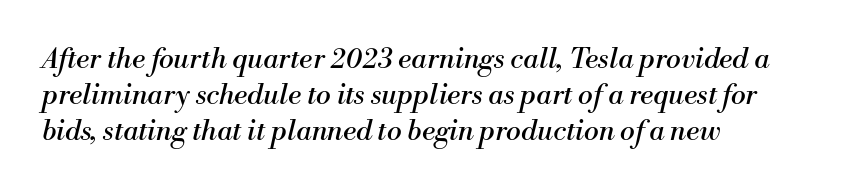
The image shows 28 px regular-weight serif type, italic (leaning right); set left-aligned, normal line spacing (1.28x), normal letter spacing, not underlined; medium stroke contrast and a small x-height.
